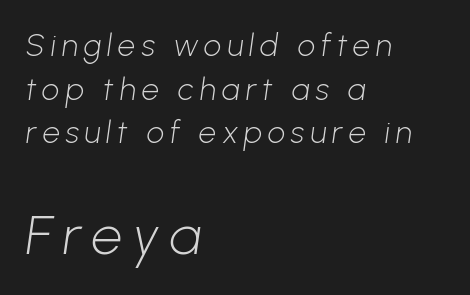
The image shows 55 px light sans-serif type; set left-aligned, normal line spacing (1.41x), not underlined; the second (bottom) block is 1.77x larger; low stroke contrast and a medium x-height.
